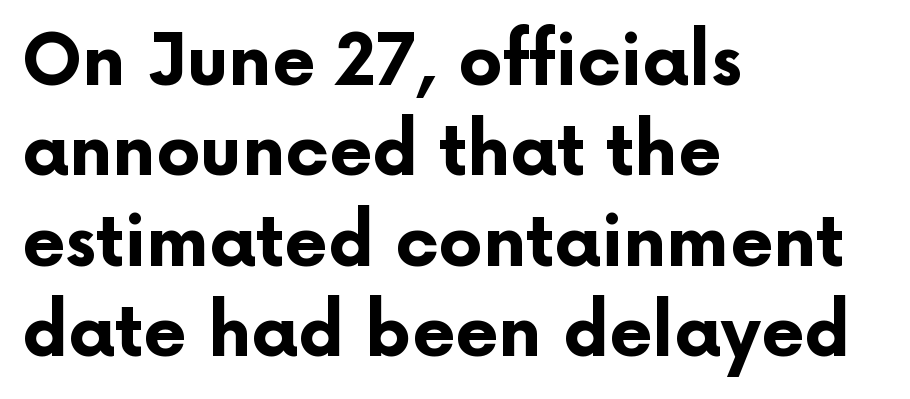
The vertical gap from one line to the next is medium. Short and long lines alike share a common starting point at left. Is this a sans? Yes — the strokes have no serifs. Upright lettering throughout. Descender tails drop into unmarked territory.
